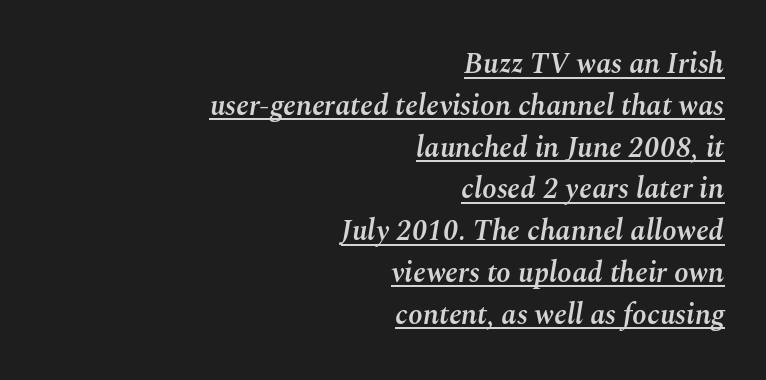
The image shows 29 px semibold type, italic (leaning right); set right-aligned, normal line spacing (1.44x), normal letter spacing, underlined; medium stroke contrast and a medium x-height.
